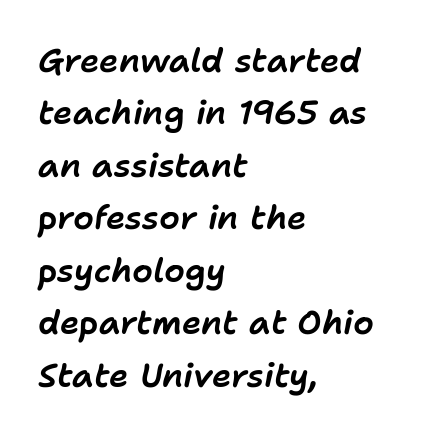
Q: Is the text italic (slanted)? A: Yes, it leans right by about 11 degrees.
Q: Is the text underlined? A: No.
Q: How is the paragraph aligned? A: Left-aligned.
Q: Is the spacing between letters normal or unusually wide? A: Normal.
Q: Is the spacing between lines tight, normal or loose? A: Normal.
Q: Width (condensed, normal, or wide)? A: Normal.
Q: Stroke contrast? A: Low.
Q: x-height? A: Medium.
Q: Monospaced? A: No.
